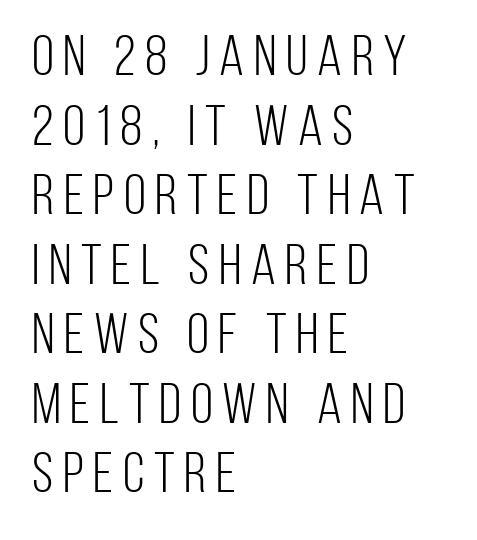
Q: Is the text bold? A: No.
Q: Is the text italic (slanted)? A: No, it is upright.
Q: Is the typeface a serif or a sans-serif typeface? A: Sans-serif.
Q: Is the text underlined? A: No.
Q: How is the paragraph aligned? A: Left-aligned.
Q: Width (condensed, normal, or wide)? A: Condensed.
Q: Stroke contrast? A: Low.
Q: x-height? A: Large.
Q: Monospaced? A: No.
